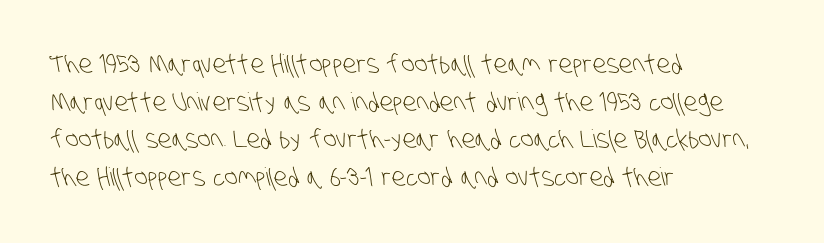
Caption: face not bold, strokes unweighted. Leftover space on each line is placed entirely after the last word. Nobody touched the tracking dial on this one. The leading is moderate, giving the passage an even texture.
